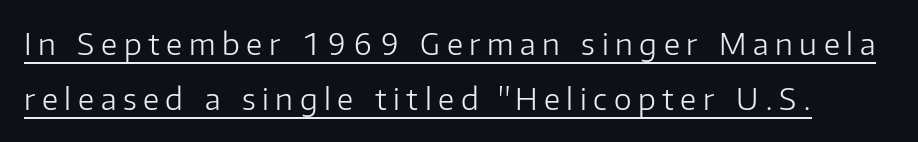
Q: Is the text bold? A: No.
Q: Is the text italic (slanted)? A: No, it is upright.
Q: Is the typeface a serif or a sans-serif typeface? A: Sans-serif.
Q: Is the text underlined? A: Yes.
Q: Is the spacing between letters normal or unusually wide? A: Unusually wide.
Q: Width (condensed, normal, or wide)? A: Normal.
Q: Stroke contrast? A: Low.
Q: x-height? A: Medium.
Q: Monospaced? A: No.
